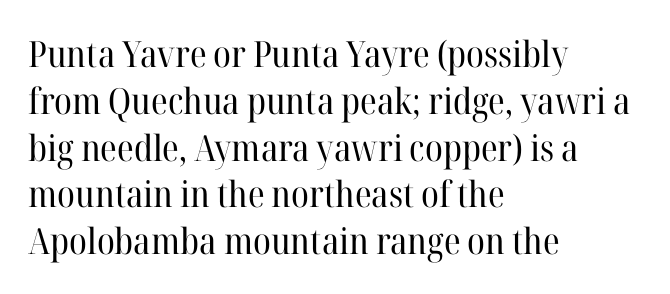
Q: Is the text bold? A: No.
Q: Is the text italic (slanted)? A: No, it is upright.
Q: Is the typeface a serif or a sans-serif typeface? A: Serif.
Q: Is the text underlined? A: No.
Q: How is the paragraph aligned? A: Left-aligned.
Q: Is the spacing between letters normal or unusually wide? A: Normal.
Q: Is the spacing between lines tight, normal or loose? A: Normal.
Q: Width (condensed, normal, or wide)? A: Normal.
Q: Stroke contrast? A: High.
Q: x-height? A: Medium.
Q: Monospaced? A: No.
